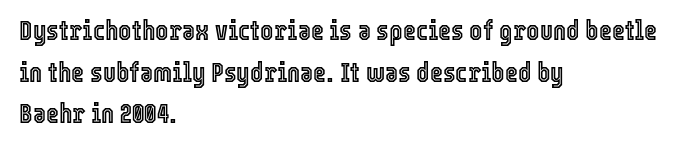
{"italic": "no", "width": "condensed", "x_height": "medium", "monospaced": "no", "underline": "no", "align": "left", "line_spacing": "normal", "line_spacing_ratio": 1.49, "letter_spacing": "normal", "letter_spacing_em": 0.0, "glyph_px": 28}
